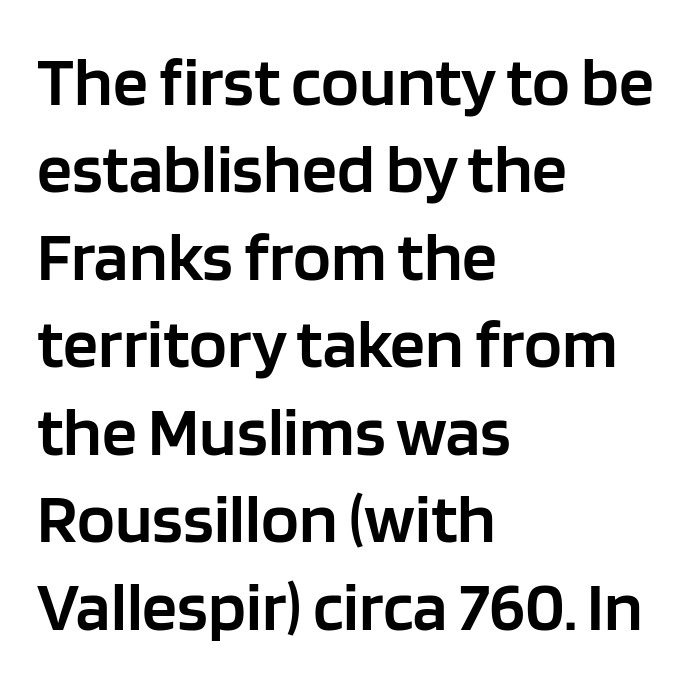
The designer left line spacing at the default. Horizontal alignment here is leftward, the default for most running prose. The glyphs have the mass of a demibold cut, below bold. Every stem runs plumb, perpendicular to the baseline. Proportional: the letters do not fall into vertical columns.
